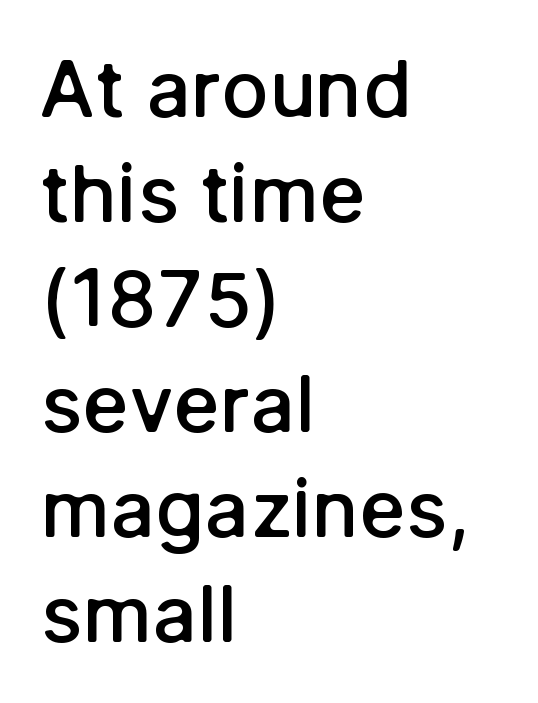
The image shows 79 px semibold sans-serif type, upright; set left-aligned, normal line spacing (1.33x), normal letter spacing, not underlined; low stroke contrast and a medium x-height.
